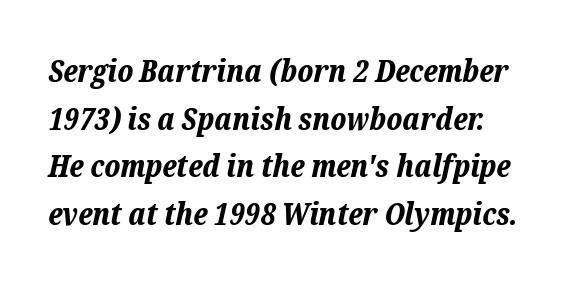
Typesetter's note: full bold, strokes at maximum text heaviness. Slant detected: the letters are inclined. One glance says typical: line gaps are just what's usual. Here the designer chose a conventional face with non-uniform glyph widths.
